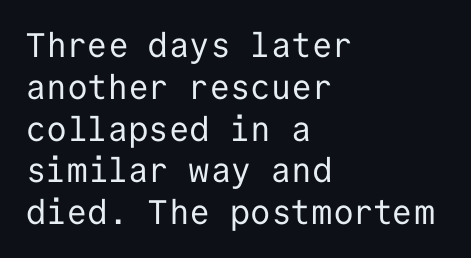
Q: Is the text bold? A: No.
Q: Is the text italic (slanted)? A: No, it is upright.
Q: Is the typeface a serif or a sans-serif typeface? A: Sans-serif.
Q: Is the text underlined? A: No.
Q: How is the paragraph aligned? A: Left-aligned.
Q: Is the spacing between letters normal or unusually wide? A: Normal.
Q: Width (condensed, normal, or wide)? A: Normal.
Q: Stroke contrast? A: Low.
Q: x-height? A: Medium.
Q: Monospaced? A: Yes.
